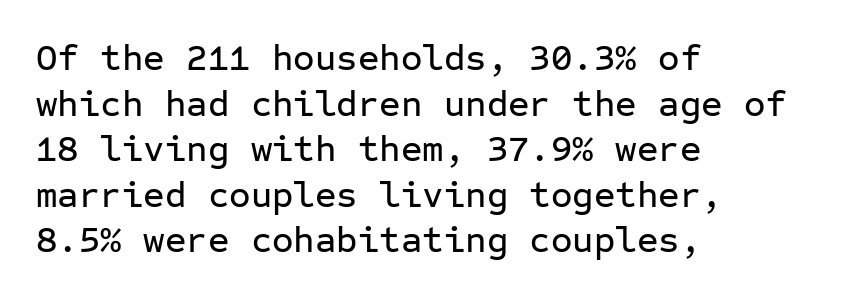
{"serif": "no", "italic": "no", "width": "normal", "stroke_contrast": "low", "x_height": "medium", "monospaced": "yes", "underline": "no", "align": "left", "line_spacing_ratio": 1.23, "letter_spacing": "normal", "letter_spacing_em": 0.0, "glyph_px": 37}
